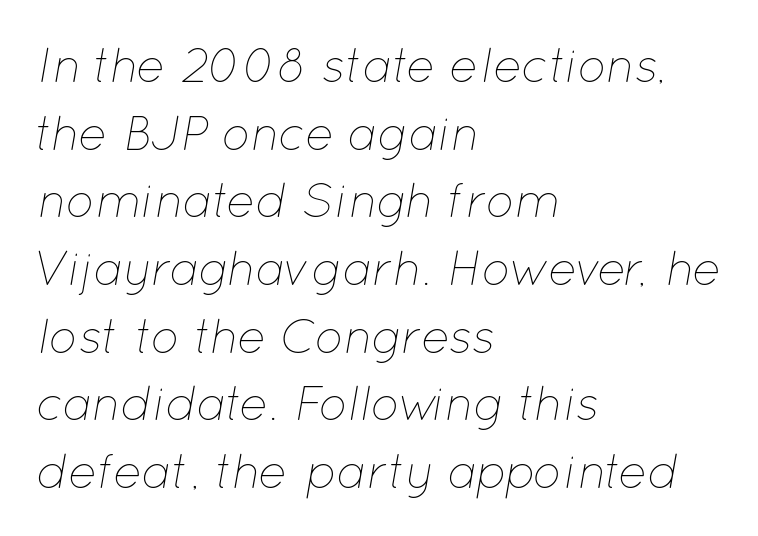
{"italic": "yes", "lean": "right", "slant_degrees": 12, "bold": "no", "weight": "thin", "width": "normal", "stroke_contrast": "low", "x_height": "medium", "monospaced": "no", "underline": "no", "align": "left", "line_spacing": "normal", "line_spacing_ratio": 1.41, "letter_spacing": "normal", "letter_spacing_em": 0.0, "glyph_px": 48}
